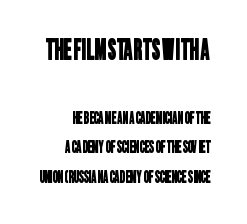
Q: Is the typeface a serif or a sans-serif typeface? A: Sans-serif.
Q: Is the text underlined? A: No.
Q: How is the paragraph aligned? A: Right-aligned.
Q: Is the spacing between letters normal or unusually wide? A: Normal.
Q: Which block of text is set in a larger size, the first (top) or the second (bottom)? A: The first (top) one.
Q: Width (condensed, normal, or wide)? A: Condensed.
Q: Stroke contrast? A: Low.
Q: x-height? A: Large.
Q: Monospaced? A: No.
